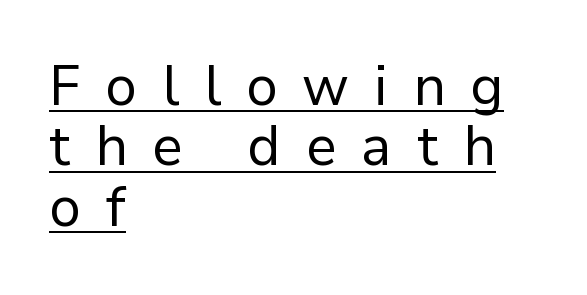
Q: Is the text bold? A: No.
Q: Is the text italic (slanted)? A: No, it is upright.
Q: Is the typeface a serif or a sans-serif typeface? A: Sans-serif.
Q: Is the text underlined? A: Yes.
Q: How is the paragraph aligned? A: Left-aligned.
Q: Is the spacing between letters normal or unusually wide? A: Unusually wide.
Q: Is the spacing between lines tight, normal or loose? A: Tight.
Q: Width (condensed, normal, or wide)? A: Normal.
Q: Stroke contrast? A: Low.
Q: x-height? A: Medium.
Q: Monospaced? A: No.
